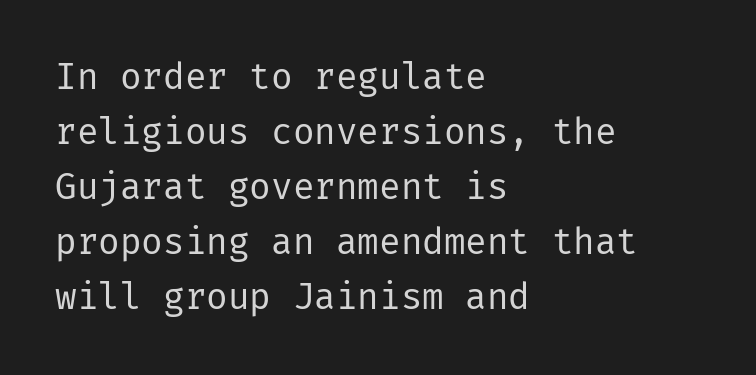
Alignment: flush left. A sans-serif font was chosen for this passage. Does the lettering tilt? It doesn't — this is upright. The passage shown is not bold in any degree. Words float on clear page, feet unadorned. Observe the ordinary spacing: letters are neighbours, not strangers.
